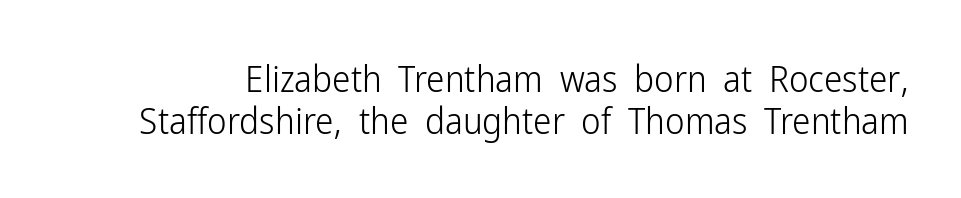
{"serif": "no", "italic": "no", "bold": "no", "weight": "light", "width": "condensed", "stroke_contrast": "low", "x_height": "medium", "monospaced": "no", "underline": "no", "line_spacing": "tight", "line_spacing_ratio": 1.14, "letter_spacing": "normal", "letter_spacing_em": 0.0, "glyph_px": 37}
